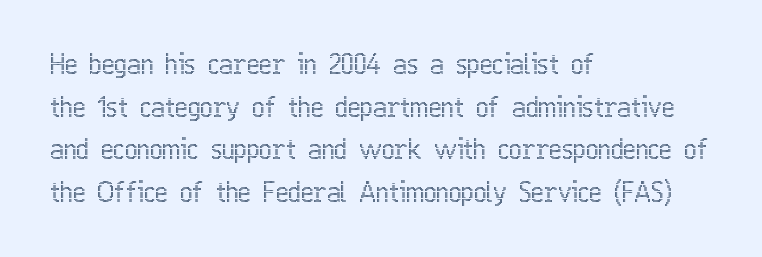
The image shows 27 px text type, upright; set left-aligned, normal line spacing (1.58x), normal letter spacing, not underlined.
